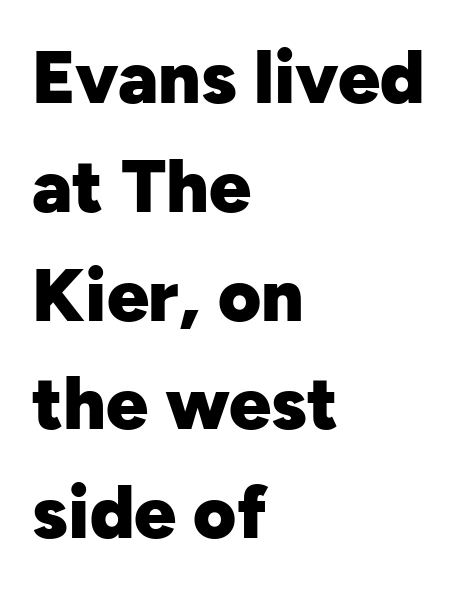
Honestly, the row spacing looks completely unremarkable. The lettering holds an erect, upright posture throughout. Weight: bold. Note the varied advance widths — an 'i' is clearly narrower than an 'm'.
